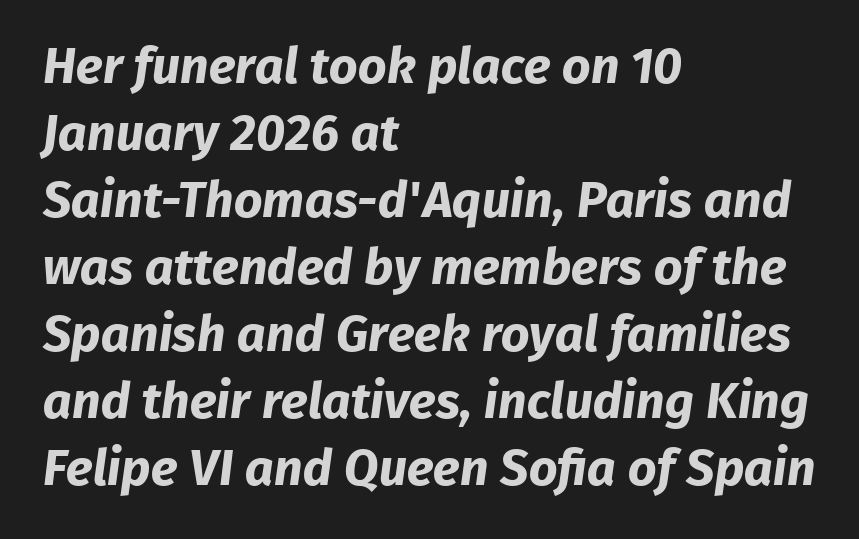
{"serif": "no", "bold": "yes", "weight": "bold", "width": "normal", "stroke_contrast": "low", "x_height": "medium", "monospaced": "no", "underline": "no", "align": "left", "line_spacing": "normal", "line_spacing_ratio": 1.34, "letter_spacing": "normal", "letter_spacing_em": 0.0, "glyph_px": 50}
